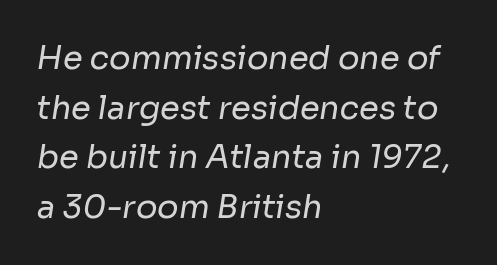
{"serif": "no", "bold": "no", "weight": "regular", "width": "normal", "stroke_contrast": "low", "x_height": "medium", "monospaced": "no", "underline": "no", "align": "left", "line_spacing": "normal", "line_spacing_ratio": 1.55, "letter_spacing": "normal", "letter_spacing_em": 0.0, "glyph_px": 32}
